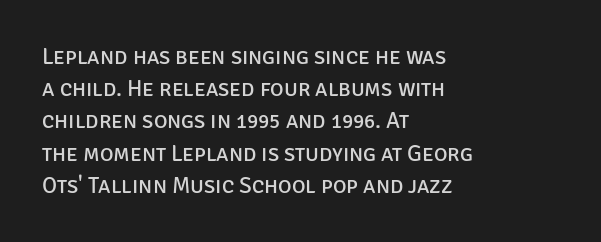
Q: Is the text bold? A: No.
Q: Is the text italic (slanted)? A: No, it is upright.
Q: Is the text underlined? A: No.
Q: How is the paragraph aligned? A: Left-aligned.
Q: Is the spacing between letters normal or unusually wide? A: Normal.
Q: Is the spacing between lines tight, normal or loose? A: Normal.
